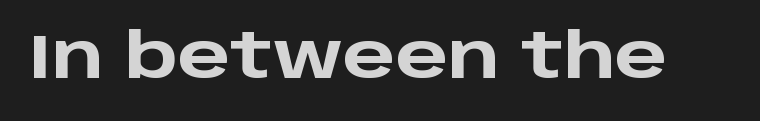
Q: Is the text bold? A: Yes.
Q: Is the text italic (slanted)? A: No, it is upright.
Q: Is the typeface a serif or a sans-serif typeface? A: Sans-serif.
Q: Is the text underlined? A: No.
Q: Is the spacing between letters normal or unusually wide? A: Normal.
Q: Width (condensed, normal, or wide)? A: Wide.
Q: Stroke contrast? A: Low.
Q: x-height? A: Large.
Q: Monospaced? A: No.
